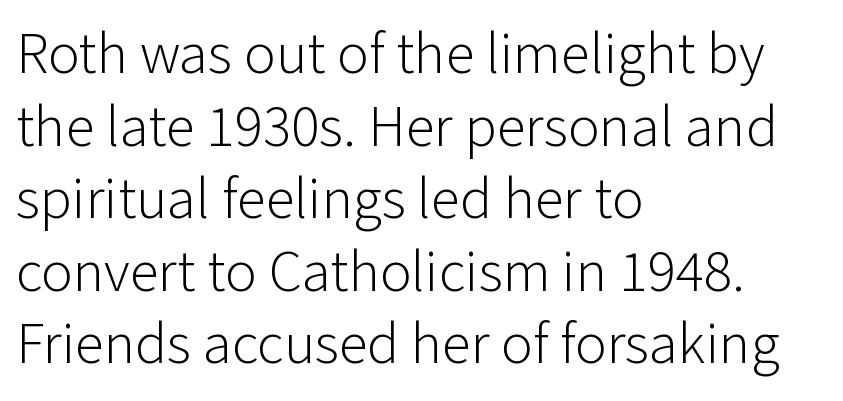
Q: Is the text bold? A: No.
Q: Is the text italic (slanted)? A: No, it is upright.
Q: Is the typeface a serif or a sans-serif typeface? A: Sans-serif.
Q: Is the text underlined? A: No.
Q: How is the paragraph aligned? A: Left-aligned.
Q: Is the spacing between letters normal or unusually wide? A: Normal.
Q: Width (condensed, normal, or wide)? A: Normal.
Q: Stroke contrast? A: Low.
Q: x-height? A: Medium.
Q: Monospaced? A: No.
